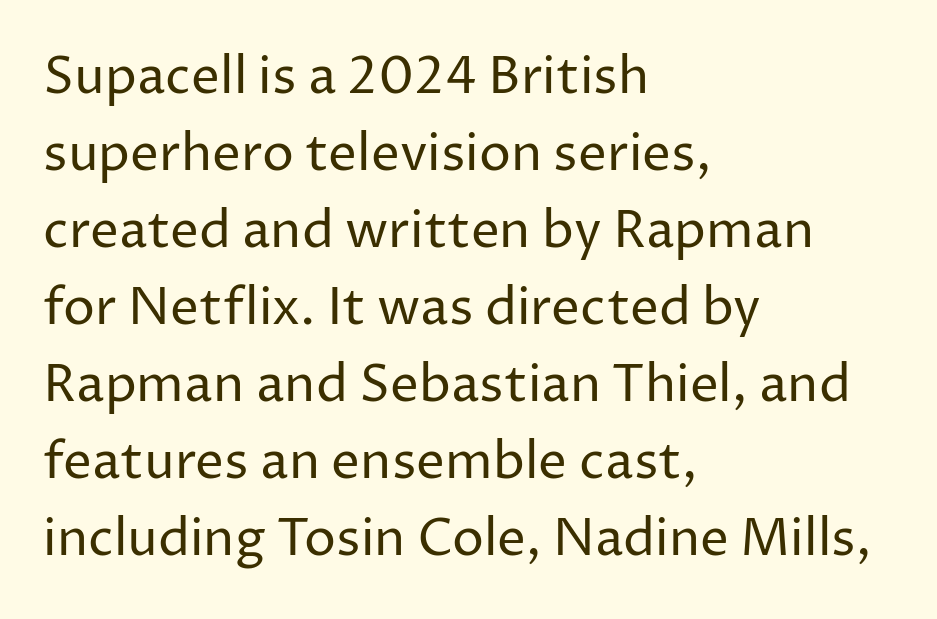
The image shows 51 px regular-weight sans-serif type, upright; set left-aligned, normal line spacing (1.51x), normal letter spacing, not underlined; low stroke contrast and a medium x-height.
